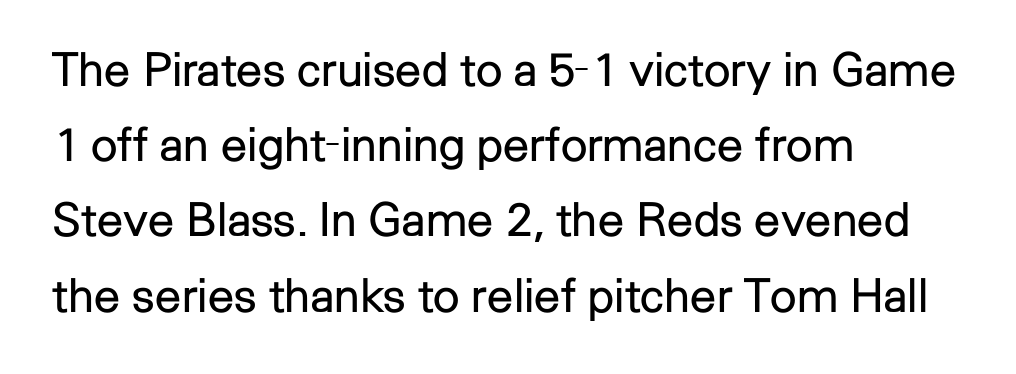
Grotesque or geometric, the face here clearly has no serifs. Descenders hang freely into open space. Line starts are locked; line ends wander. Notice how the stems are strictly vertical — no italics here. A quiet, ordinary-to-light weight characterises the typeface. Letter spacing: default.
